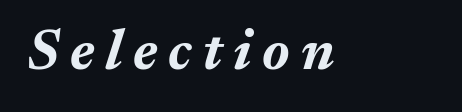
The face used here is proportionally spaced, like ordinary book or web type. Quick note: underline off. Italic? Definitely — the glyphs are oblique. Heft: maximum for text — a bold.
